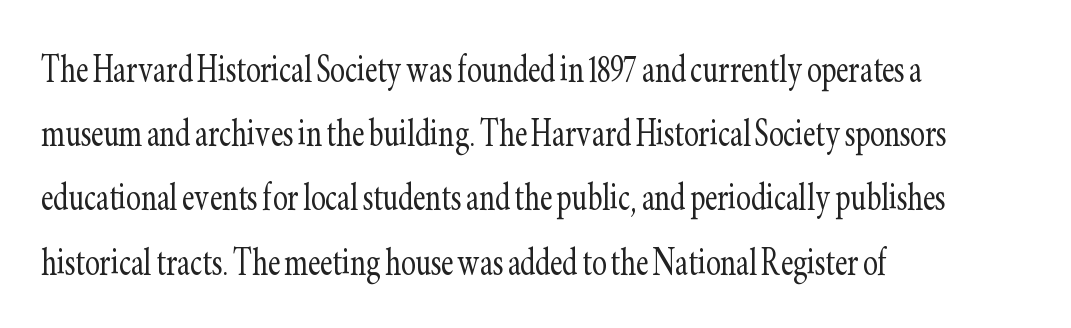
The paragraph shown leans on its left margin. The type is set solid horizontally, with unmodified tracking. The leading is moderate, giving the passage an even texture. The zone under the glyphs is completely vacant. No chunkiness to these letters — they're not bold. No italicization has been applied; the sample stays upright.
